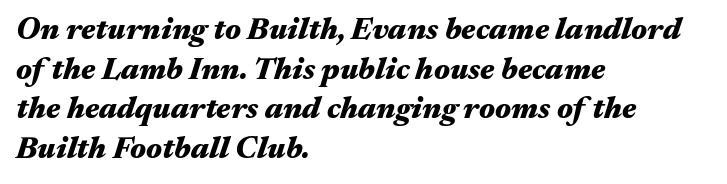
{"italic": "yes", "lean": "right", "slant_degrees": 17, "bold": "yes", "weight": "heavy", "width": "wide", "stroke_contrast": "medium", "x_height": "medium", "monospaced": "no", "underline": "no", "align": "left", "line_spacing": "normal", "line_spacing_ratio": 1.28, "letter_spacing": "normal", "letter_spacing_em": 0.0, "glyph_px": 31}
